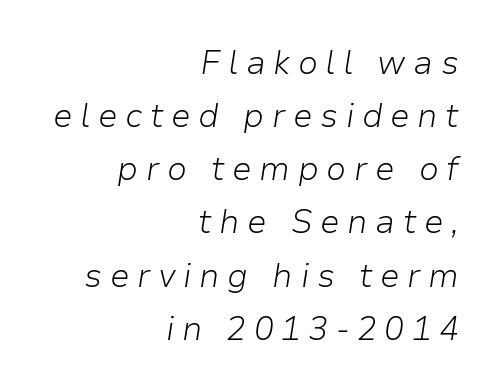
Q: Is the text bold? A: No.
Q: Is the text italic (slanted)? A: Yes, it leans right by about 9 degrees.
Q: Is the text underlined? A: No.
Q: How is the paragraph aligned? A: Right-aligned.
Q: Is the spacing between letters normal or unusually wide? A: Unusually wide.
Q: Is the spacing between lines tight, normal or loose? A: Normal.
Q: Width (condensed, normal, or wide)? A: Normal.
Q: Stroke contrast? A: Low.
Q: x-height? A: Medium.
Q: Monospaced? A: No.
